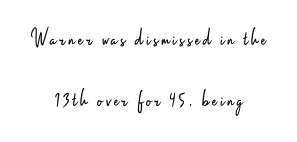
The image shows 25 px text type; set centered, loose line spacing (2.44x), not underlined.
